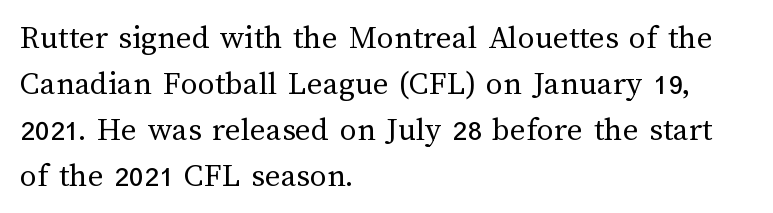
Q: Is the text bold? A: No.
Q: Is the text italic (slanted)? A: No, it is upright.
Q: Is the text underlined? A: No.
Q: How is the paragraph aligned? A: Left-aligned.
Q: Is the spacing between letters normal or unusually wide? A: Normal.
Q: Is the spacing between lines tight, normal or loose? A: Normal.
Q: Width (condensed, normal, or wide)? A: Normal.
Q: Stroke contrast? A: Medium.
Q: x-height? A: Medium.
Q: Monospaced? A: No.
